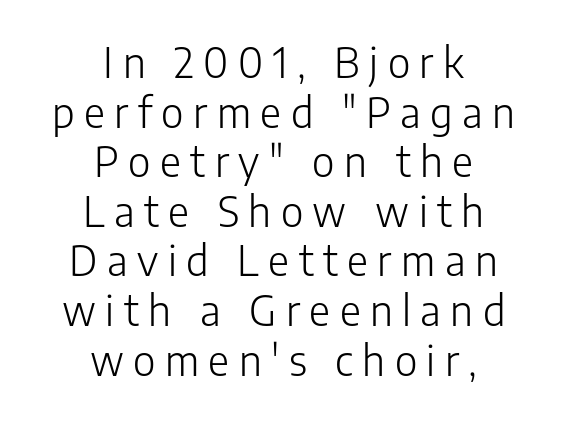
Nope, no serifs anywhere on these letters. The strip under each line holds only bare page. The lettering holds an erect, upright posture throughout. The face used here is proportionally spaced, like ordinary book or web type. Every row of glyphs is offset so its center matches the block's center. Stems and bowls with no extra thickness — not bold.
